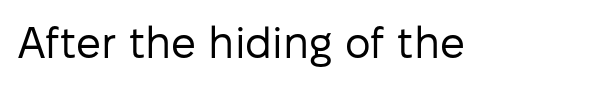
The image shows 44 px regular-weight sans-serif type, upright; set normal letter spacing, not underlined; low stroke contrast and a medium x-height.
